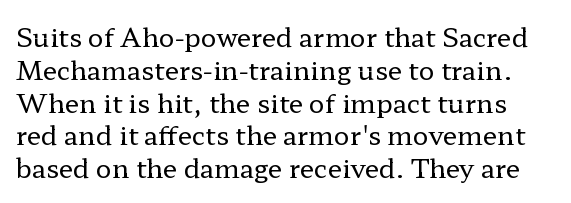
Q: Is the text bold? A: No.
Q: Is the text italic (slanted)? A: No, it is upright.
Q: Is the text underlined? A: No.
Q: Is the spacing between letters normal or unusually wide? A: Normal.
Q: Is the spacing between lines tight, normal or loose? A: Normal.
